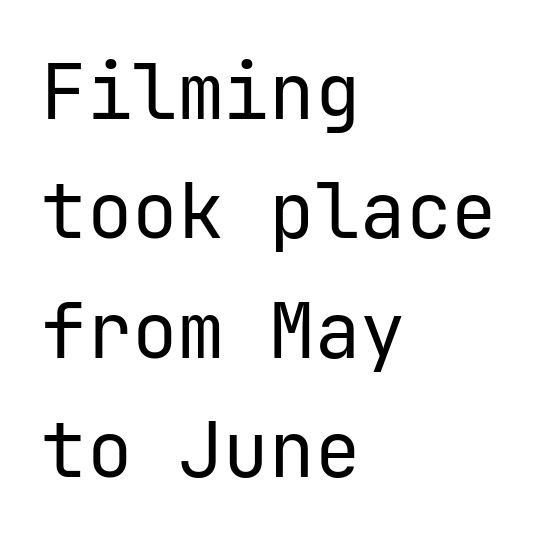
The image shows 76 px regular-weight sans-serif type, upright, monospaced; set left-aligned, normal line spacing (1.57x), normal letter spacing, not underlined; low stroke contrast and a medium x-height.
